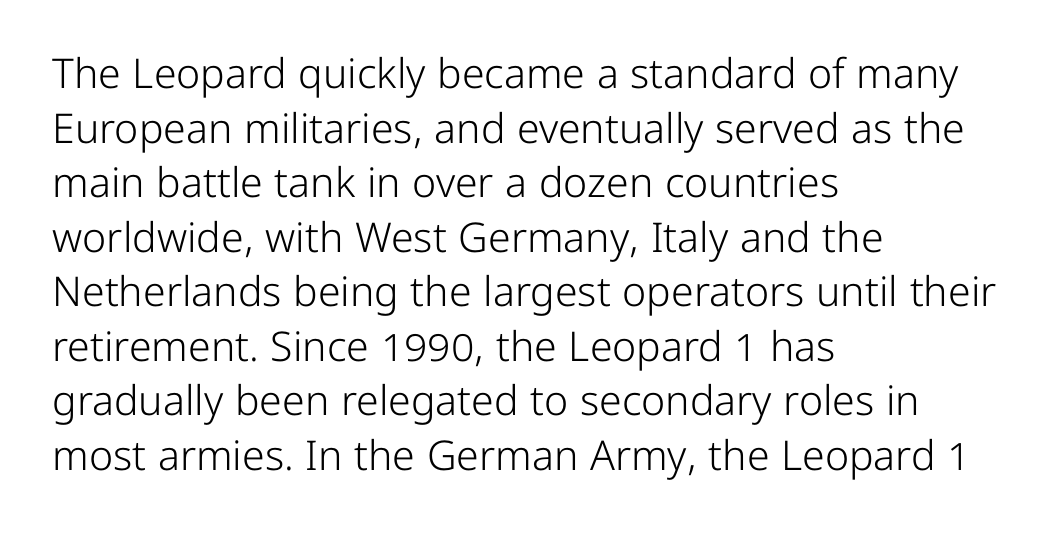
Nope, no serifs anywhere on these letters. The space directly below the letters is spotless. What stands out about the letter spacing? Nothing — it is the standard amount. The font is comparable to plain body text, perhaps lighter. The passage shown stacks its lines at a standard gap. A student would call this left alignment; a typographer would say flush left, rag right.
